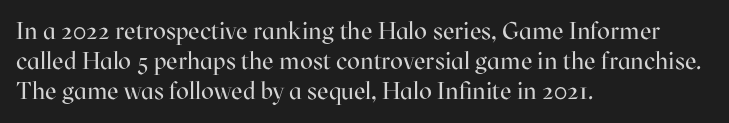
The image shows 24 px text type, upright; set left-aligned, normal line spacing (1.26x), normal letter spacing, not underlined.
